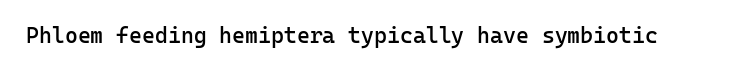
There is no visible air inserted between adjacent glyphs. The characters look somewhat weighty, a semibold short of true bold. Check the space under the baseline: it is left empty. Ascenders rise straight up at ninety degrees.
